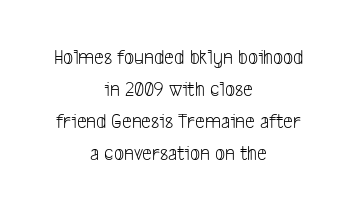
The image shows 22 px text type; set centered, normal line spacing (1.45x), normal letter spacing, not underlined.
